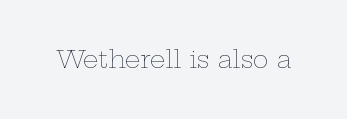
The image shows 24 px text type, upright; set normal letter spacing, not underlined.
